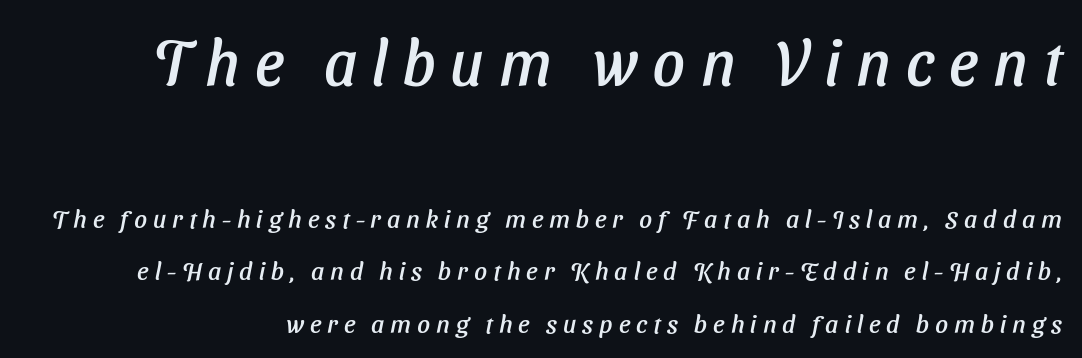
Q: Is the text italic (slanted)? A: Yes, it leans right by about 11 degrees.
Q: Is the text underlined? A: No.
Q: How is the paragraph aligned? A: Right-aligned.
Q: Is the spacing between letters normal or unusually wide? A: Unusually wide.
Q: Is the spacing between lines tight, normal or loose? A: Loose.
Q: Which block of text is set in a larger size, the first (top) or the second (bottom)? A: The first (top) one.
Q: Width (condensed, normal, or wide)? A: Normal.
Q: Stroke contrast? A: Low.
Q: x-height? A: Medium.
Q: Monospaced? A: No.
